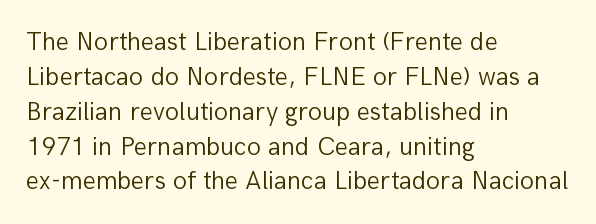
The image shows 26 px text type, upright; set left-aligned, normal line spacing (1.34x), normal letter spacing, not underlined.
